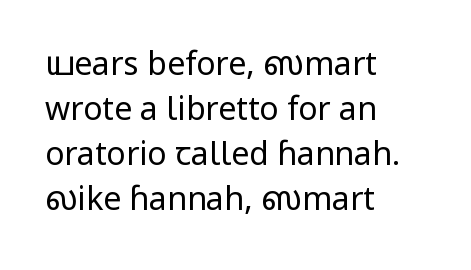
Letters have the restrained weight of plain body copy at most. The passage shown is typed in a proportional face where columns would drift. Line spacing here is normal. Short note: letters normally spaced. Underlining? Definitely not there.
